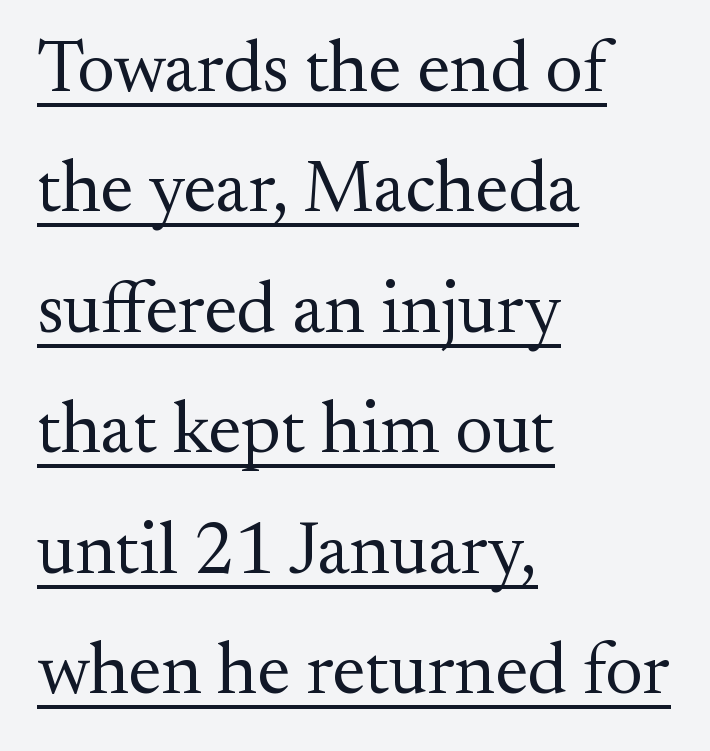
Q: Is the text bold? A: No.
Q: Is the text italic (slanted)? A: No, it is upright.
Q: Is the typeface a serif or a sans-serif typeface? A: Serif.
Q: Is the text underlined? A: Yes.
Q: How is the paragraph aligned? A: Left-aligned.
Q: Is the spacing between letters normal or unusually wide? A: Normal.
Q: Is the spacing between lines tight, normal or loose? A: Normal.
Q: Width (condensed, normal, or wide)? A: Normal.
Q: Stroke contrast? A: Medium.
Q: x-height? A: Small.
Q: Monospaced? A: No.
